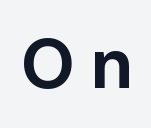
Q: Is the text bold? A: Yes.
Q: Is the text italic (slanted)? A: No, it is upright.
Q: Is the typeface a serif or a sans-serif typeface? A: Sans-serif.
Q: Is the text underlined? A: No.
Q: Is the spacing between letters normal or unusually wide? A: Unusually wide.
Q: Width (condensed, normal, or wide)? A: Normal.
Q: Stroke contrast? A: Low.
Q: x-height? A: Medium.
Q: Monospaced? A: No.
